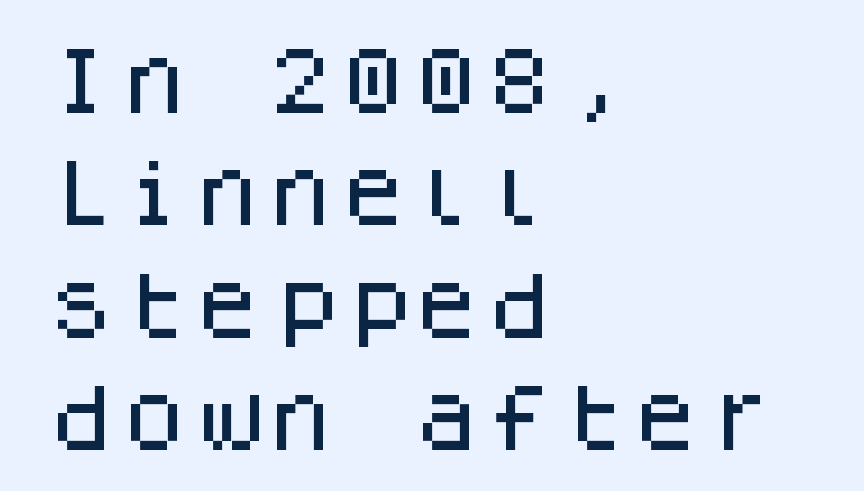
The rendering anchors every line to the left-hand side. Type without underlining. This is the regular roman posture of the typeface. The glyphs in this specimen are sans serif.
